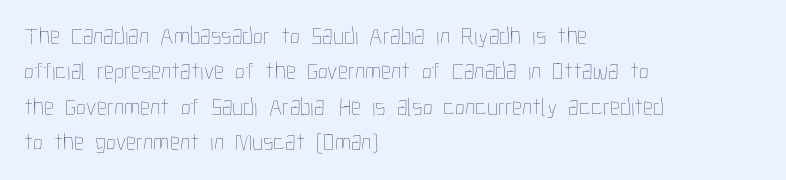
Plain, unruled lines of type. Is the type heavy? It reads as light-to-regular instead. Interline gaps are of average width in this sample. In terms of posture, this sample is upright. These lines are set flush left with a ragged right edge. Nothing unusual about the tracking: characters are spaced as the font intends.
